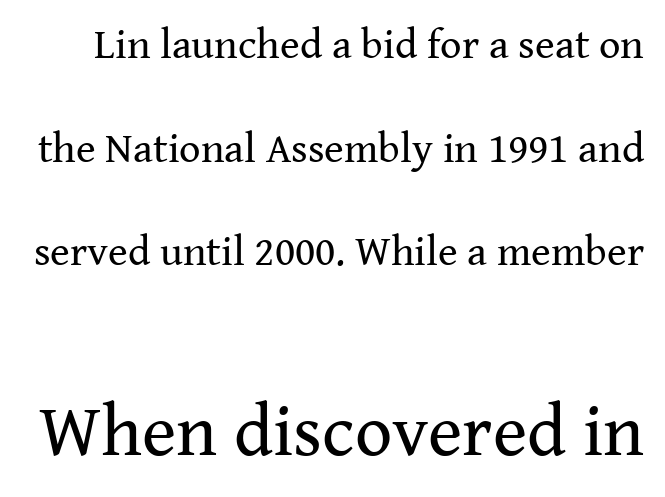
The image shows 73 px regular-weight serif type, upright; set loose line spacing (2.47x), normal letter spacing, not underlined; the second (bottom) block is 1.74x larger; medium stroke contrast and a medium x-height.
